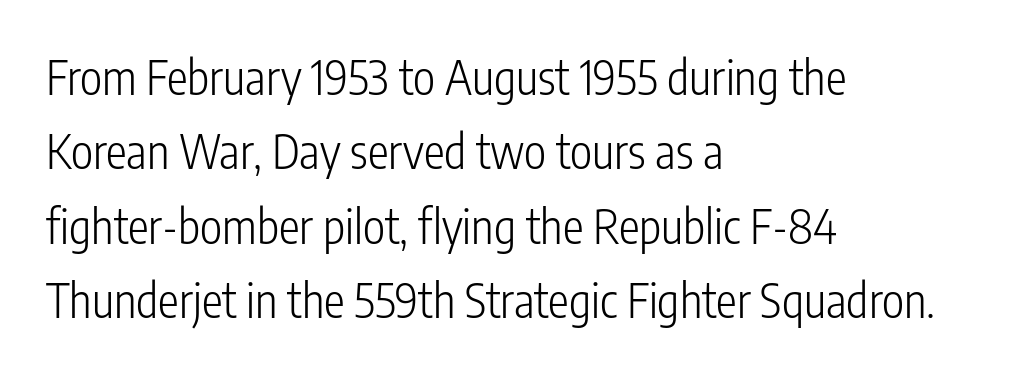
Q: Is the text bold? A: No.
Q: Is the text italic (slanted)? A: No, it is upright.
Q: Is the typeface a serif or a sans-serif typeface? A: Sans-serif.
Q: Is the text underlined? A: No.
Q: How is the paragraph aligned? A: Left-aligned.
Q: Is the spacing between letters normal or unusually wide? A: Normal.
Q: Is the spacing between lines tight, normal or loose? A: Normal.
Q: Width (condensed, normal, or wide)? A: Condensed.
Q: Stroke contrast? A: Low.
Q: x-height? A: Medium.
Q: Monospaced? A: No.
